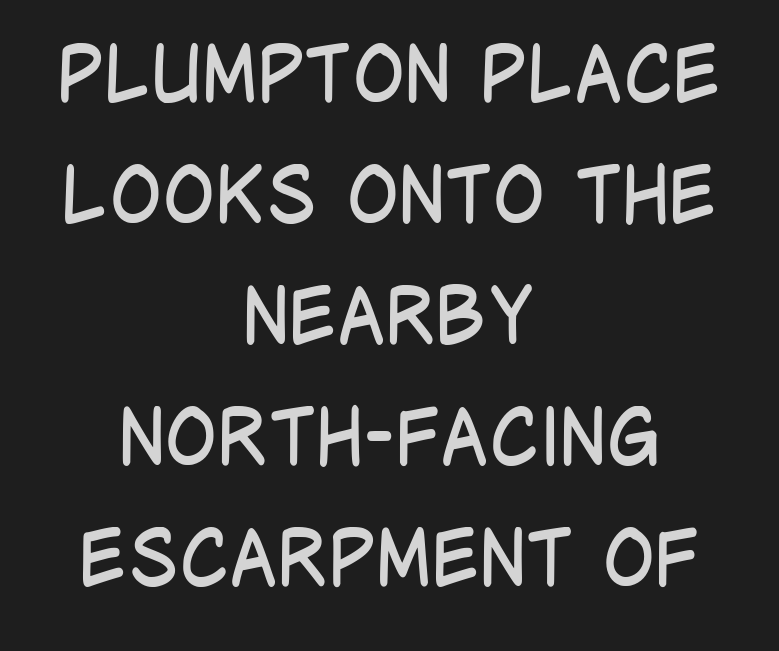
The image shows 78 px regular-weight, condensed sans-serif type, upright; set centered, normal line spacing (1.55x), normal letter spacing, not underlined; low stroke contrast and a large x-height.
